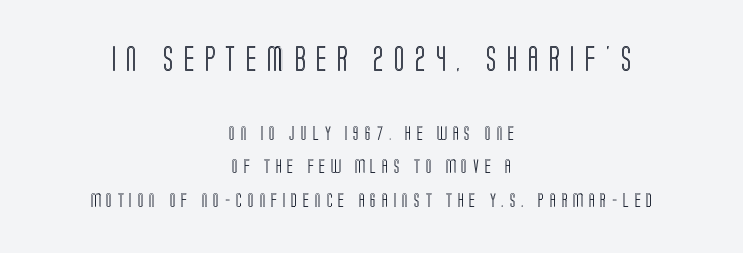
The image shows 25 px text type, upright; set centered, loose line spacing (2.37x), unusually wide letter spacing (+0.41 em), not underlined; the first (top) block is 1.79x larger.
